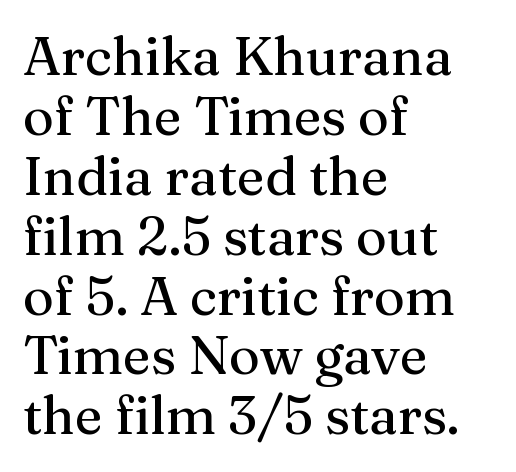
Q: Is the text italic (slanted)? A: No, it is upright.
Q: Is the typeface a serif or a sans-serif typeface? A: Serif.
Q: Is the text underlined? A: No.
Q: How is the paragraph aligned? A: Left-aligned.
Q: Is the spacing between letters normal or unusually wide? A: Normal.
Q: Is the spacing between lines tight, normal or loose? A: Tight.
Q: Width (condensed, normal, or wide)? A: Normal.
Q: Stroke contrast? A: Medium.
Q: x-height? A: Medium.
Q: Monospaced? A: No.
